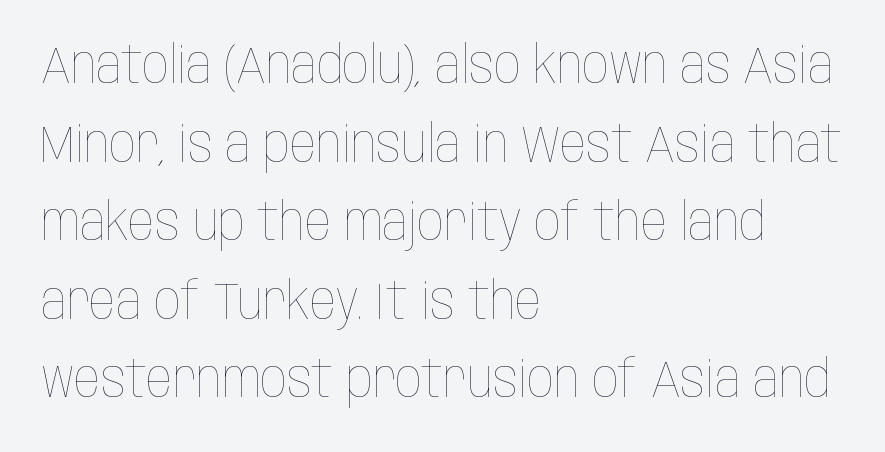
The image shows 52 px thin, condensed type, upright; set left-aligned, normal line spacing (1.51x), normal letter spacing, not underlined; low stroke contrast and a large x-height.
